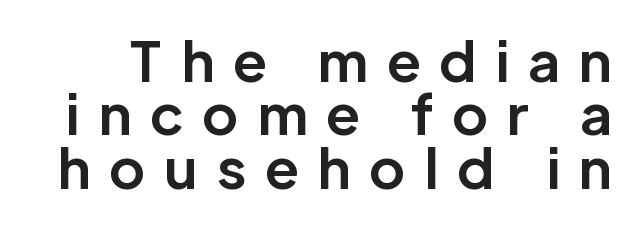
Any mark beneath the type? The region is blank. Font category for this specimen: sans-serif. Tightly led — the rows are bunched. Every character sits straight up, as roman type does. Here the designer chose a conventional face with non-uniform glyph widths. Tracking here is generous; glyphs stand well apart from one another.
